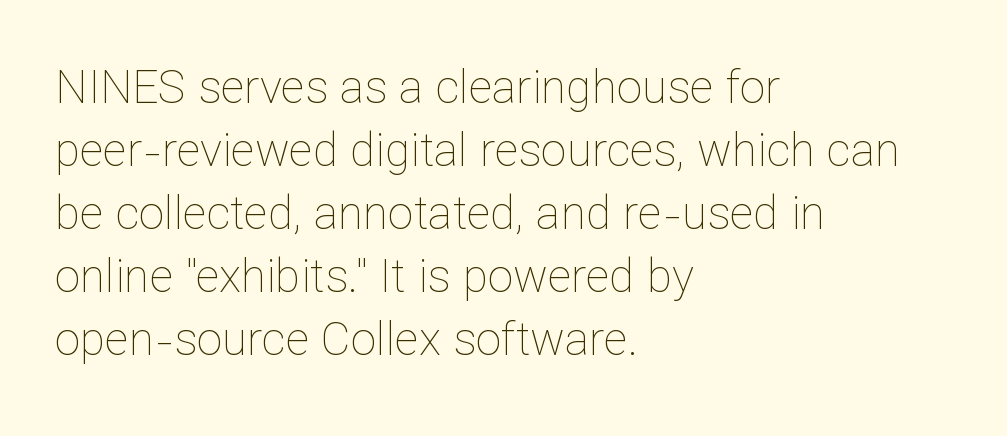
The image shows 46 px thin type, upright; set left-aligned, normal line spacing (1.37x), normal letter spacing, not underlined; low stroke contrast and a medium x-height.
